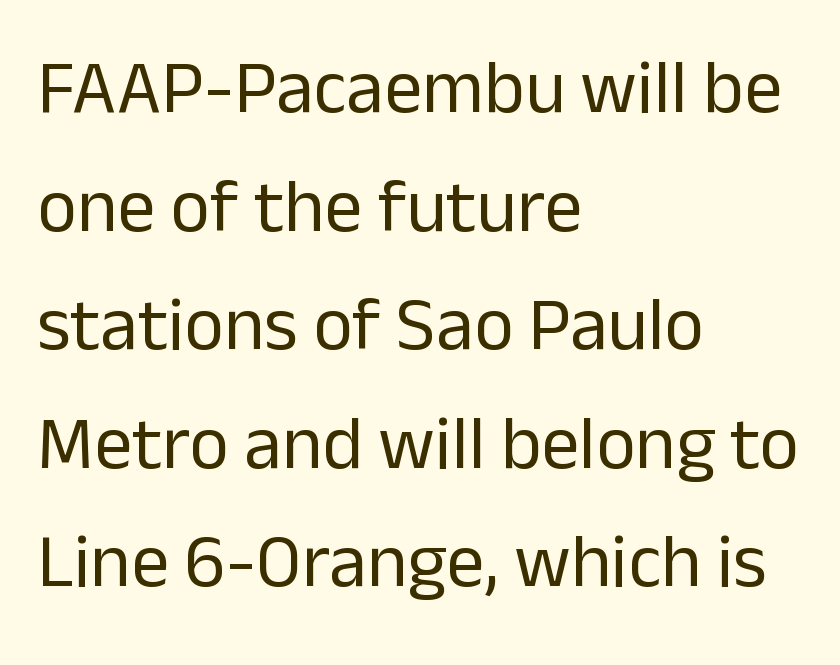
The image shows 76 px regular-weight sans-serif type, upright; set left-aligned, normal line spacing (1.56x), normal letter spacing, not underlined; low stroke contrast and a medium x-height.
